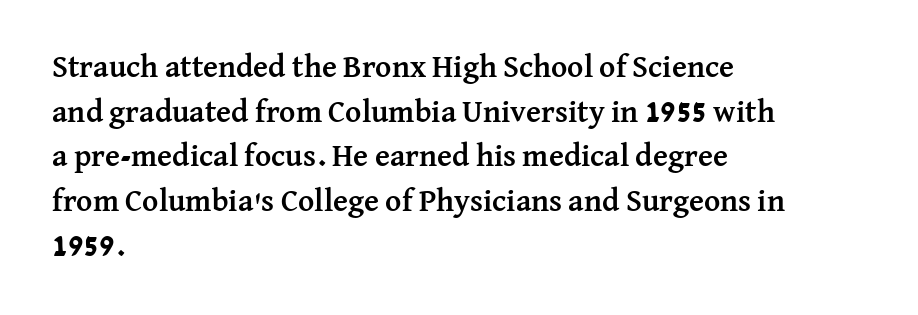
Q: Is the text bold? A: Yes.
Q: Is the text italic (slanted)? A: No, it is upright.
Q: Is the typeface a serif or a sans-serif typeface? A: Serif.
Q: Is the text underlined? A: No.
Q: How is the paragraph aligned? A: Left-aligned.
Q: Is the spacing between letters normal or unusually wide? A: Normal.
Q: Is the spacing between lines tight, normal or loose? A: Normal.
Q: Width (condensed, normal, or wide)? A: Normal.
Q: Stroke contrast? A: Medium.
Q: x-height? A: Medium.
Q: Monospaced? A: No.
